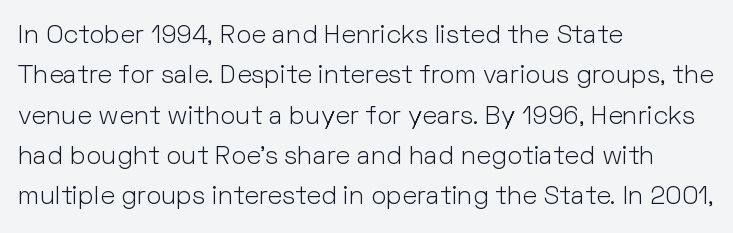
Q: Is the text bold? A: No.
Q: Is the text italic (slanted)? A: No, it is upright.
Q: Is the text underlined? A: No.
Q: How is the paragraph aligned? A: Left-aligned.
Q: Is the spacing between letters normal or unusually wide? A: Normal.
Q: Is the spacing between lines tight, normal or loose? A: Normal.
